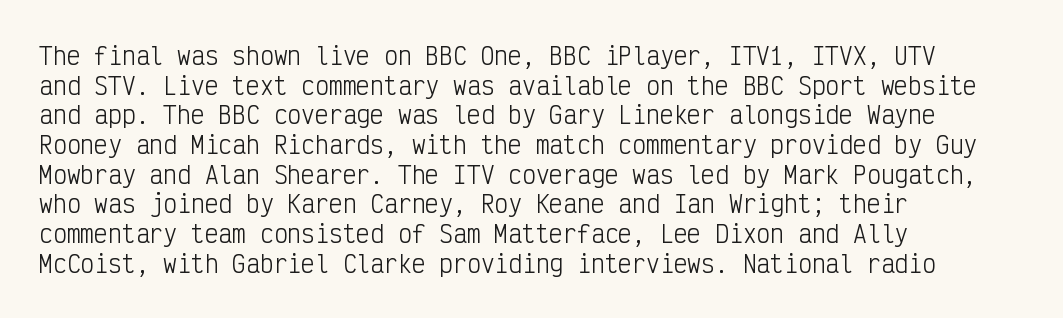
Q: Is the text bold? A: No.
Q: Is the text italic (slanted)? A: No, it is upright.
Q: Is the text underlined? A: No.
Q: How is the paragraph aligned? A: Left-aligned.
Q: Is the spacing between letters normal or unusually wide? A: Normal.
Q: Is the spacing between lines tight, normal or loose? A: Normal.
